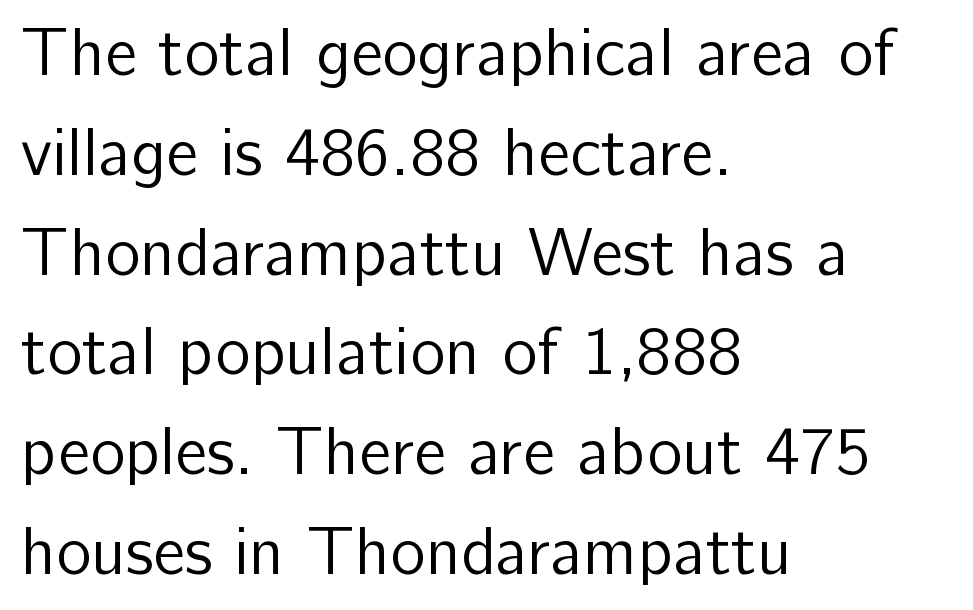
To sum up the face: it is a sans, with no serifs. You could not count columns in this text — the font is proportionally spaced. The string is rendered with underlining switched off. When letters stand straight like this, we call the style roman or upright.
